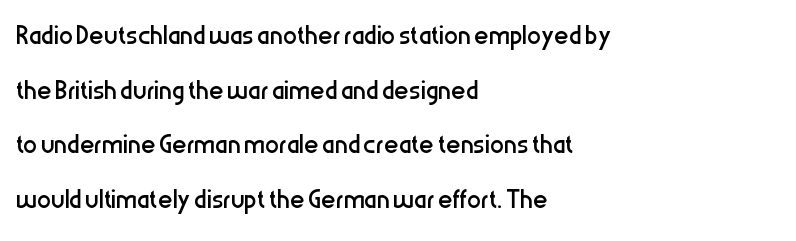
Has an underline been added? It has not. A typesetter would mark this as roman, not italic. Does the type have serifs? No, each stem ends abruptly. Inter-character spacing is left at the font's built-in metrics.
